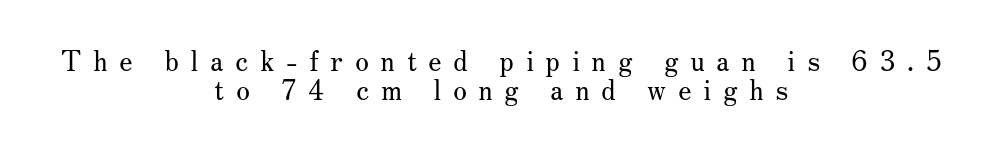
{"serif": "yes", "italic": "no", "bold": "no", "weight": "regular", "width": "normal", "stroke_contrast": "medium", "x_height": "small", "monospaced": "no", "underline": "no", "align": "center", "line_spacing": "tight", "line_spacing_ratio": 1.02, "letter_spacing": "wide", "letter_spacing_em": 0.42, "glyph_px": 28}
